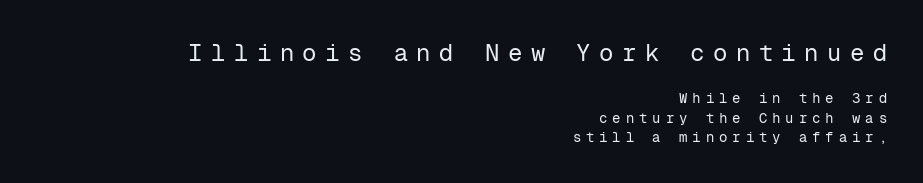
Is the type heavy? It reads as light-to-regular instead. Caption: multi-line text, flush right, ragged left. The emphasis by scale lands on block number one, above. Bare-footed words on every line.
